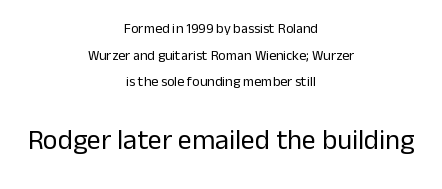
The image shows 28 px regular-weight sans-serif type, upright; set centered, loose line spacing (1.9x), normal letter spacing, not underlined; the second (bottom) block is 2.0x larger; low stroke contrast and a medium x-height.
